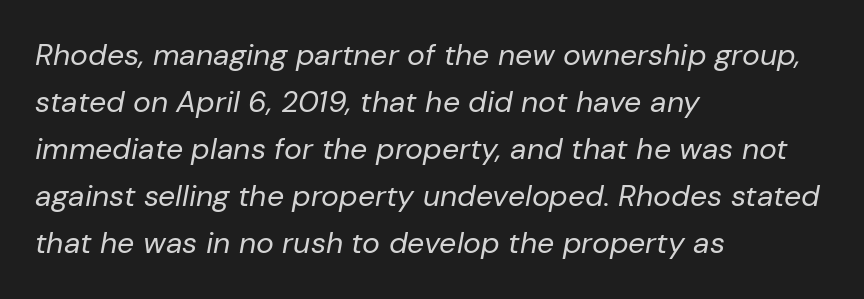
Q: Is the text bold? A: No.
Q: Is the text italic (slanted)? A: Yes, it leans right by about 10 degrees.
Q: Is the text underlined? A: No.
Q: How is the paragraph aligned? A: Left-aligned.
Q: Is the spacing between letters normal or unusually wide? A: Normal.
Q: Is the spacing between lines tight, normal or loose? A: Normal.
Q: Width (condensed, normal, or wide)? A: Normal.
Q: Stroke contrast? A: Low.
Q: x-height? A: Medium.
Q: Monospaced? A: No.
